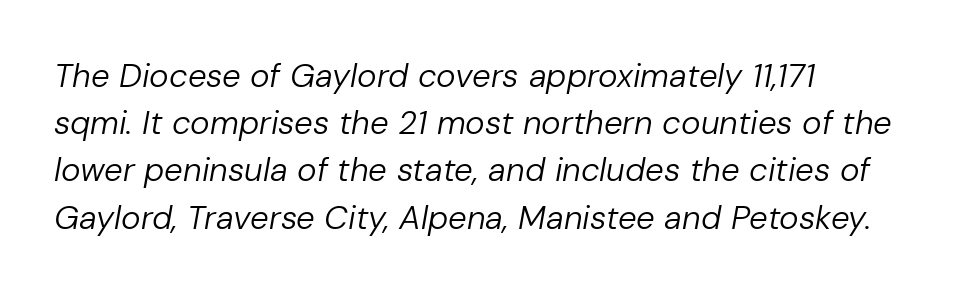
Q: Is the text bold? A: No.
Q: Is the text italic (slanted)? A: Yes, it leans right by about 10 degrees.
Q: Is the text underlined? A: No.
Q: How is the paragraph aligned? A: Left-aligned.
Q: Is the spacing between letters normal or unusually wide? A: Normal.
Q: Is the spacing between lines tight, normal or loose? A: Normal.
Q: Width (condensed, normal, or wide)? A: Normal.
Q: Stroke contrast? A: Low.
Q: x-height? A: Medium.
Q: Monospaced? A: No.
